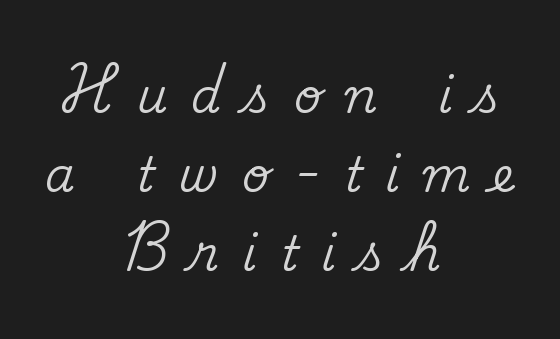
The image shows 48 px text type; set centered, normal line spacing (1.65x), unusually wide letter spacing (+0.48 em), not underlined; medium stroke contrast and a small x-height.
